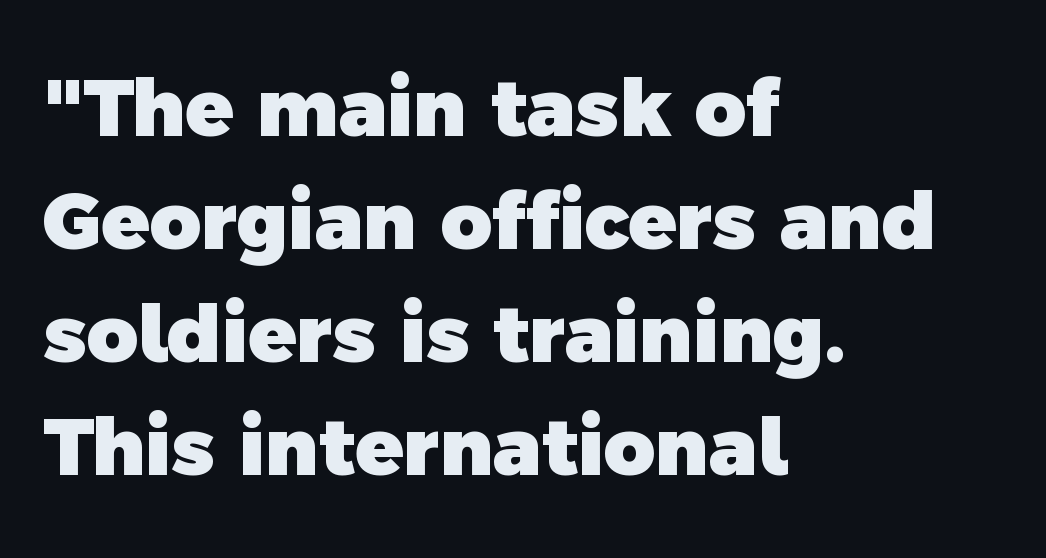
Q: Is the text bold? A: Yes.
Q: Is the typeface a serif or a sans-serif typeface? A: Sans-serif.
Q: Is the text underlined? A: No.
Q: How is the paragraph aligned? A: Left-aligned.
Q: Is the spacing between letters normal or unusually wide? A: Normal.
Q: Is the spacing between lines tight, normal or loose? A: Normal.
Q: Width (condensed, normal, or wide)? A: Normal.
Q: x-height? A: Medium.
Q: Monospaced? A: No.
